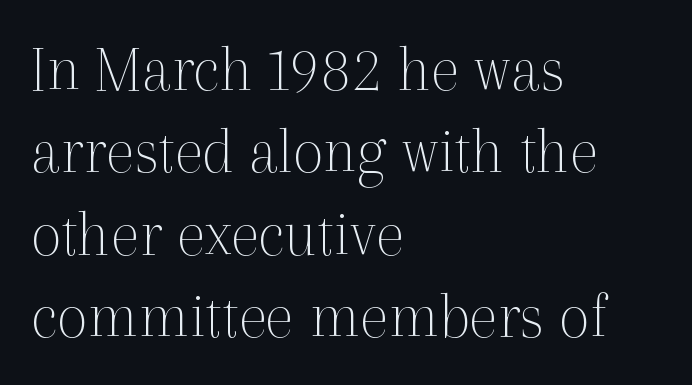
Q: Is the text bold? A: No.
Q: Is the text italic (slanted)? A: No, it is upright.
Q: Is the typeface a serif or a sans-serif typeface? A: Serif.
Q: Is the text underlined? A: No.
Q: How is the paragraph aligned? A: Left-aligned.
Q: Is the spacing between letters normal or unusually wide? A: Normal.
Q: Width (condensed, normal, or wide)? A: Normal.
Q: x-height? A: Medium.
Q: Monospaced? A: No.
